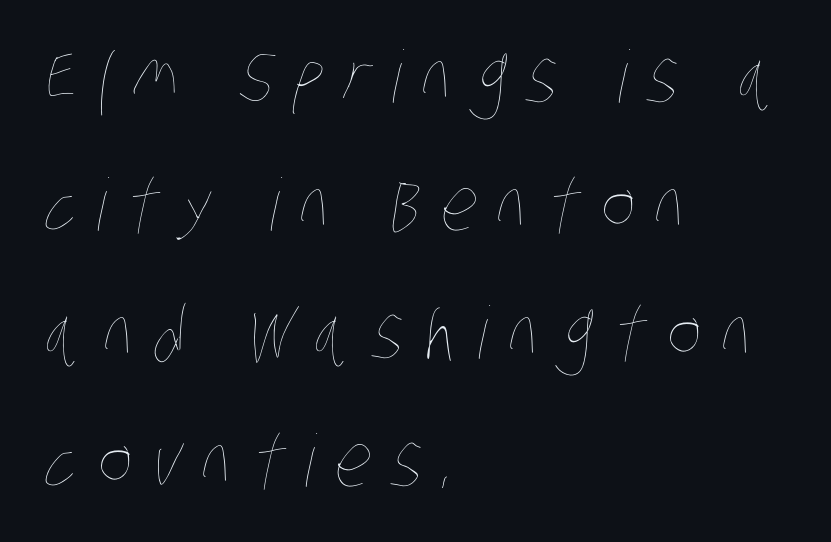
Q: Is the text bold? A: No.
Q: Is the text underlined? A: No.
Q: How is the paragraph aligned? A: Left-aligned.
Q: Is the spacing between letters normal or unusually wide? A: Unusually wide.
Q: Width (condensed, normal, or wide)? A: Condensed.
Q: Stroke contrast? A: Low.
Q: x-height? A: Large.
Q: Monospaced? A: No.
